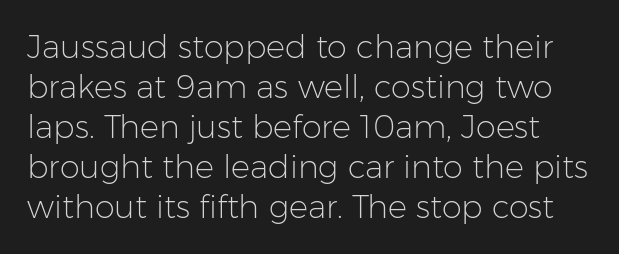
Q: Is the text bold? A: No.
Q: Is the text italic (slanted)? A: No, it is upright.
Q: Is the typeface a serif or a sans-serif typeface? A: Sans-serif.
Q: Is the text underlined? A: No.
Q: Is the spacing between letters normal or unusually wide? A: Normal.
Q: Is the spacing between lines tight, normal or loose? A: Normal.
Q: Width (condensed, normal, or wide)? A: Normal.
Q: Stroke contrast? A: Low.
Q: x-height? A: Medium.
Q: Monospaced? A: No.
